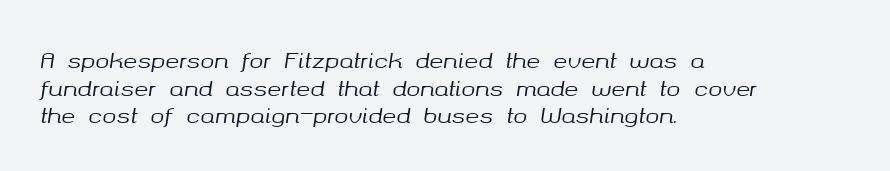
{"italic": "yes", "lean": "right", "slant_degrees": 8, "underline": "no", "align": "left", "line_spacing": "normal", "line_spacing_ratio": 1.32, "letter_spacing": "normal", "letter_spacing_em": 0.0, "glyph_px": 21}
